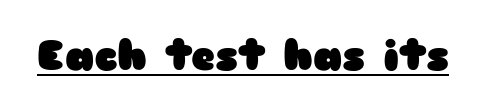
Q: Is the text bold? A: Yes.
Q: Is the text italic (slanted)? A: No, it is upright.
Q: Is the typeface a serif or a sans-serif typeface? A: Sans-serif.
Q: Is the text underlined? A: Yes.
Q: Is the spacing between letters normal or unusually wide? A: Normal.
Q: Width (condensed, normal, or wide)? A: Wide.
Q: Stroke contrast? A: Low.
Q: x-height? A: Medium.
Q: Monospaced? A: No.
